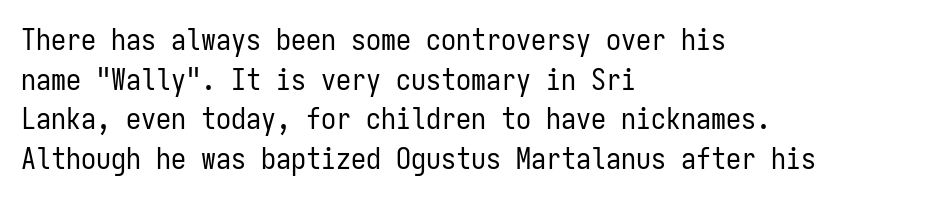
Q: Is the text bold? A: No.
Q: Is the text italic (slanted)? A: No, it is upright.
Q: Is the typeface a serif or a sans-serif typeface? A: Sans-serif.
Q: Is the text underlined? A: No.
Q: How is the paragraph aligned? A: Left-aligned.
Q: Is the spacing between letters normal or unusually wide? A: Normal.
Q: Is the spacing between lines tight, normal or loose? A: Normal.
Q: Width (condensed, normal, or wide)? A: Condensed.
Q: Stroke contrast? A: Low.
Q: x-height? A: Medium.
Q: Monospaced? A: Yes.
